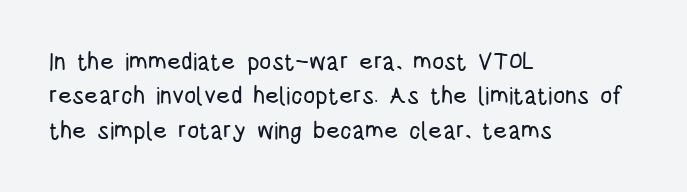
The rows are spaced the way most documents space them. Italic: no, the glyphs are upright roman. Reading down the block, your eye returns to a fixed left position each line. The words here are not underlined. Nothing unusual about the tracking: characters are spaced as the font intends.
